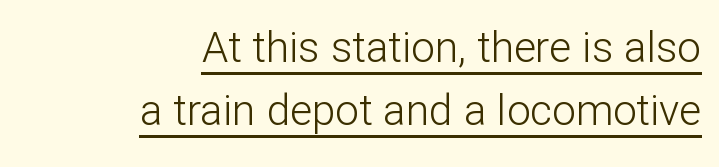
{"serif": "no", "italic": "no", "bold": "no", "weight": "light", "width": "normal", "stroke_contrast": "low", "x_height": "medium", "monospaced": "no", "underline": "yes", "align": "right", "line_spacing": "normal", "line_spacing_ratio": 1.51, "letter_spacing": "normal", "letter_spacing_em": 0.0, "glyph_px": 42}
